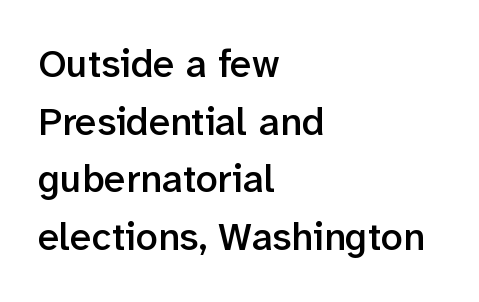
The image shows 39 px semibold sans-serif type, upright; set left-aligned, normal line spacing (1.48x), normal letter spacing, not underlined; low stroke contrast and a medium x-height.
